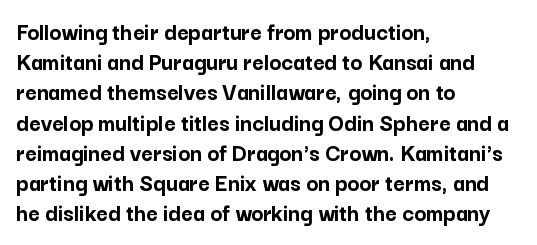
Q: Is the text bold? A: Yes.
Q: Is the text italic (slanted)? A: No, it is upright.
Q: Is the text underlined? A: No.
Q: How is the paragraph aligned? A: Left-aligned.
Q: Is the spacing between letters normal or unusually wide? A: Normal.
